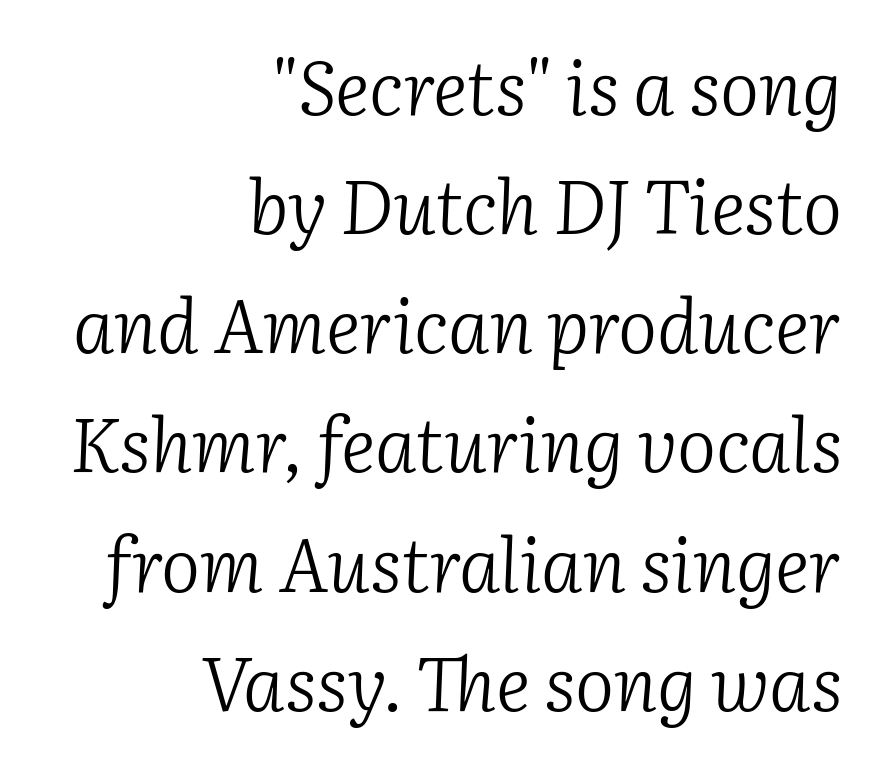
{"serif": "yes", "italic": "yes", "lean": "right", "slant_degrees": 2, "bold": "no", "weight": "light", "width": "normal", "stroke_contrast": "low", "x_height": "medium", "monospaced": "no", "underline": "no", "align": "right", "line_spacing": "normal", "line_spacing_ratio": 1.61, "letter_spacing": "normal", "letter_spacing_em": 0.0, "glyph_px": 74}
